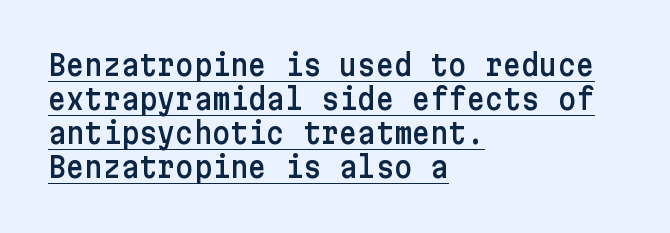
Q: Is the text italic (slanted)? A: No, it is upright.
Q: Is the typeface a serif or a sans-serif typeface? A: Sans-serif.
Q: Is the text underlined? A: Yes.
Q: How is the paragraph aligned? A: Left-aligned.
Q: Is the spacing between letters normal or unusually wide? A: Normal.
Q: Width (condensed, normal, or wide)? A: Normal.
Q: Stroke contrast? A: Low.
Q: x-height? A: Medium.
